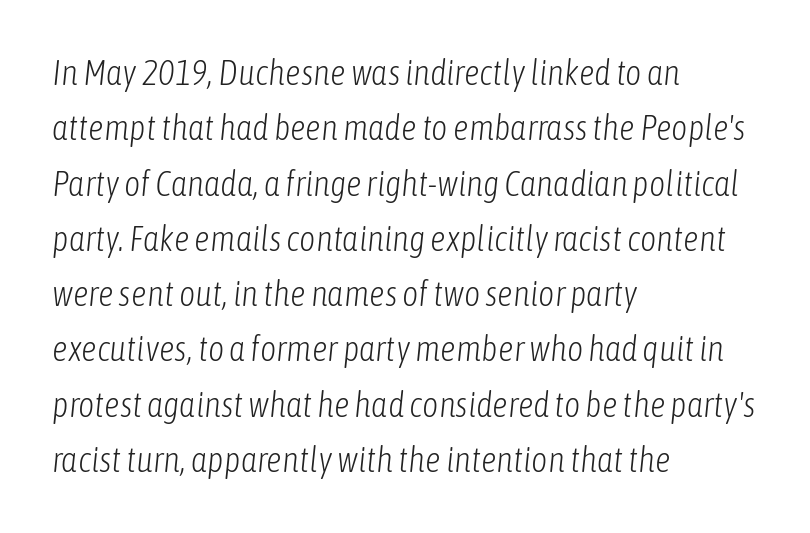
{"italic": "yes", "lean": "right", "slant_degrees": 6, "bold": "no", "weight": "light", "width": "condensed", "stroke_contrast": "low", "x_height": "medium", "monospaced": "no", "underline": "no", "align": "left", "line_spacing": "normal", "line_spacing_ratio": 1.58, "letter_spacing": "normal", "letter_spacing_em": 0.0, "glyph_px": 35}
